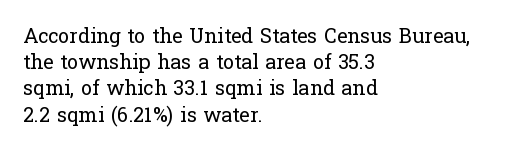
No chunkiness to these letters — they're not bold. Alignment: flush left. Do the letters lean? They stand straight. Horizontal bands of white between lines are of average thickness. Has an underline been added? It has not. Is the letter spacing exaggerated? No — it looks like the ordinary default.
